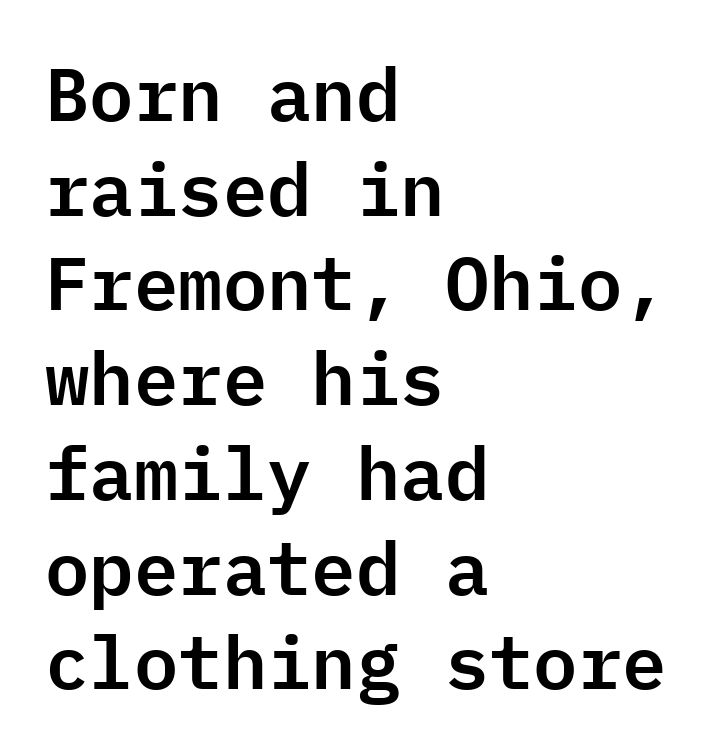
{"serif": "no", "italic": "no", "width": "normal", "stroke_contrast": "low", "x_height": "medium", "monospaced": "yes", "underline": "no", "align": "left", "line_spacing": "normal", "line_spacing_ratio": 1.28, "letter_spacing": "normal", "letter_spacing_em": 0.0, "glyph_px": 74}
